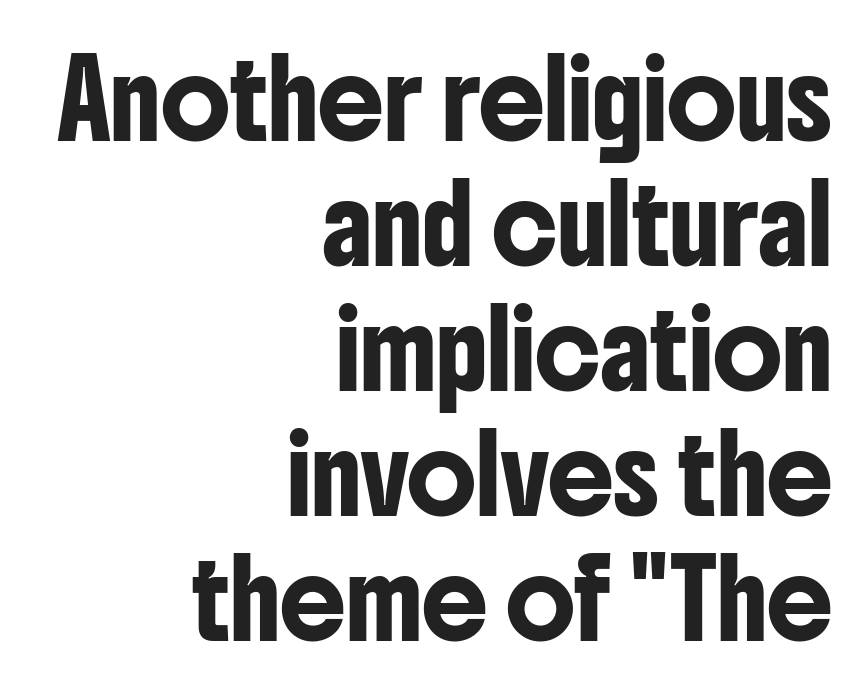
Q: Is the text italic (slanted)? A: No, it is upright.
Q: Is the typeface a serif or a sans-serif typeface? A: Sans-serif.
Q: Is the text underlined? A: No.
Q: How is the paragraph aligned? A: Right-aligned.
Q: Is the spacing between letters normal or unusually wide? A: Normal.
Q: Is the spacing between lines tight, normal or loose? A: Normal.
Q: Width (condensed, normal, or wide)? A: Condensed.
Q: Stroke contrast? A: Low.
Q: x-height? A: Medium.
Q: Monospaced? A: No.
